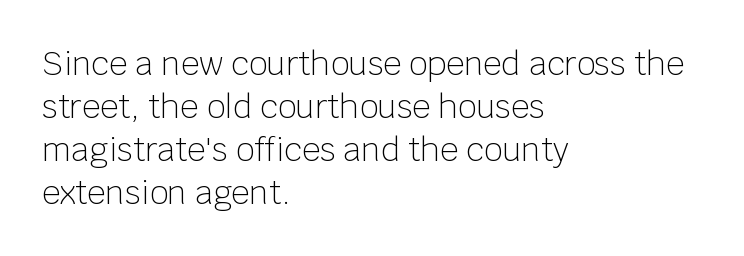
Q: Is the text bold? A: No.
Q: Is the text italic (slanted)? A: No, it is upright.
Q: Is the typeface a serif or a sans-serif typeface? A: Sans-serif.
Q: Is the text underlined? A: No.
Q: How is the paragraph aligned? A: Left-aligned.
Q: Is the spacing between letters normal or unusually wide? A: Normal.
Q: Is the spacing between lines tight, normal or loose? A: Normal.
Q: Width (condensed, normal, or wide)? A: Normal.
Q: Stroke contrast? A: Low.
Q: x-height? A: Large.
Q: Monospaced? A: No.
